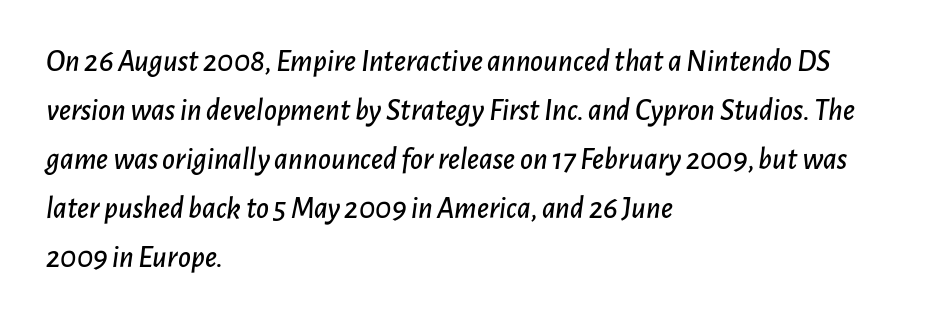
Q: Is the text italic (slanted)? A: Yes, it leans right by about 7 degrees.
Q: Is the text underlined? A: No.
Q: How is the paragraph aligned? A: Left-aligned.
Q: Is the spacing between letters normal or unusually wide? A: Normal.
Q: Is the spacing between lines tight, normal or loose? A: Normal.
Q: Width (condensed, normal, or wide)? A: Normal.
Q: Stroke contrast? A: Low.
Q: x-height? A: Medium.
Q: Monospaced? A: No.
